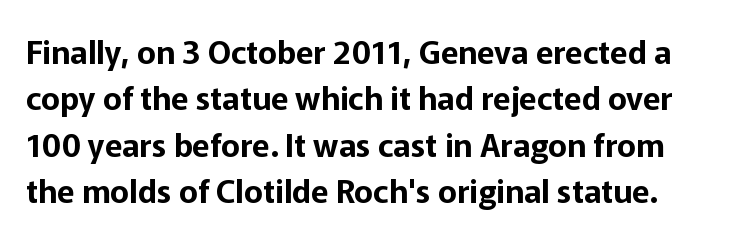
The image shows 32 px sans-serif type, upright; set normal line spacing (1.45x), normal letter spacing, not underlined; low stroke contrast and a medium x-height.
